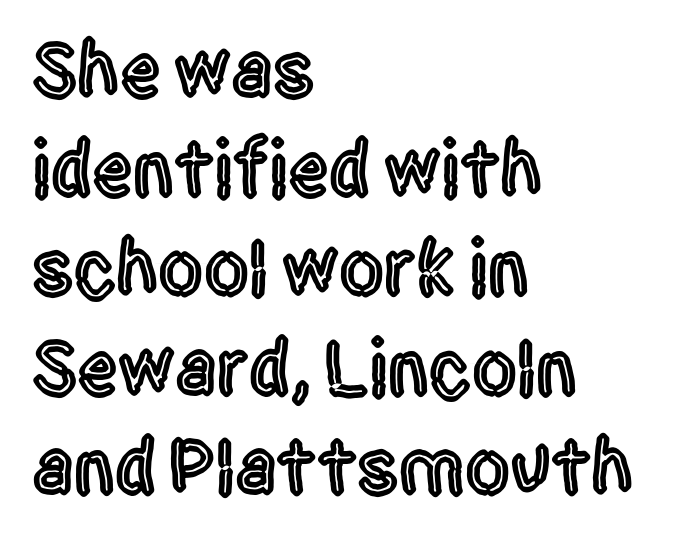
Compared with typical body copy, the letter spacing here is the same. Vertical strokes here are truly vertical. The baseline area is clear. The lines in this sample share a left origin and differ only in where they stop. Each letter keeps its own natural width here, so spacing adapts to shape. Look at the bottom of the vertical strokes: they stop flat, with no serifs.
